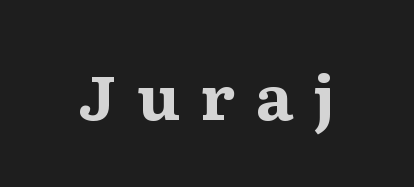
Q: Is the text bold? A: Yes.
Q: Is the text italic (slanted)? A: No, it is upright.
Q: Is the typeface a serif or a sans-serif typeface? A: Serif.
Q: Is the text underlined? A: No.
Q: Is the spacing between letters normal or unusually wide? A: Unusually wide.
Q: Width (condensed, normal, or wide)? A: Wide.
Q: Stroke contrast? A: Medium.
Q: x-height? A: Medium.
Q: Monospaced? A: No.
